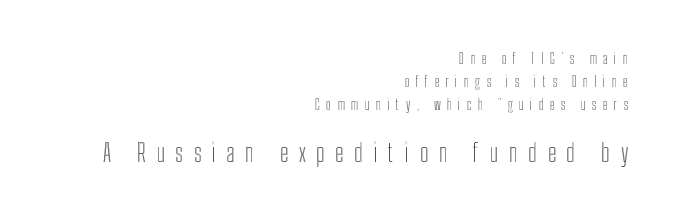
The image shows 24 px text type, upright; set right-aligned, normal line spacing (1.65x), unusually wide letter spacing (+0.44 em), not underlined; the second (bottom) block is 1.71x larger.
